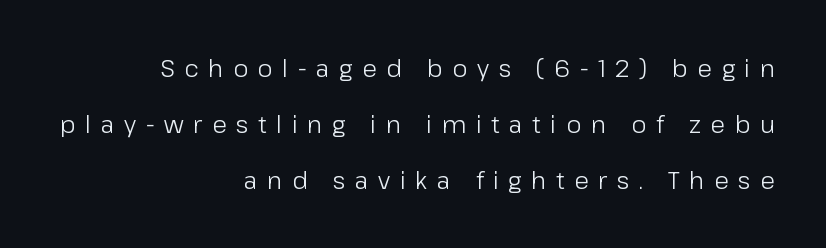
The image shows 24 px text type, upright; set right-aligned, loose line spacing (2.34x), unusually wide letter spacing (+0.4 em), not underlined.
